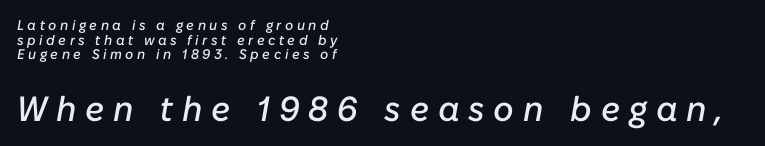
{"italic": "yes", "lean": "right", "slant_degrees": 10, "width": "normal", "stroke_contrast": "low", "x_height": "medium", "monospaced": "no", "underline": "no", "align": "left", "line_spacing": "tight", "line_spacing_ratio": 1.05, "letter_spacing": "wide", "letter_spacing_em": 0.25, "larger_block": "second", "size_ratio": 2.5, "glyph_px": 35}
